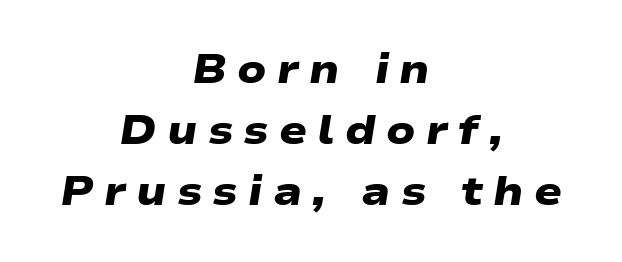
Q: Is the text bold? A: Yes.
Q: Is the typeface a serif or a sans-serif typeface? A: Sans-serif.
Q: Is the text underlined? A: No.
Q: How is the paragraph aligned? A: Centered.
Q: Is the spacing between letters normal or unusually wide? A: Unusually wide.
Q: Is the spacing between lines tight, normal or loose? A: Normal.
Q: Width (condensed, normal, or wide)? A: Wide.
Q: Stroke contrast? A: Low.
Q: x-height? A: Medium.
Q: Monospaced? A: No.
